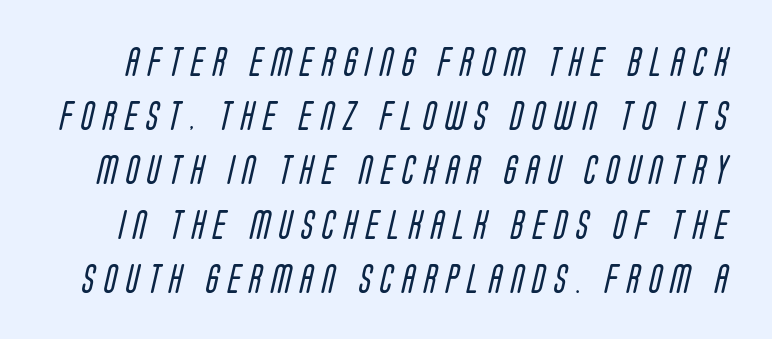
A typesetter would label this face a sans. A quiet, ordinary-to-light weight characterises the typeface. Descenders are the only things crossing below the line. Honestly, the letter spacing is so wide it's the main thing you notice.
